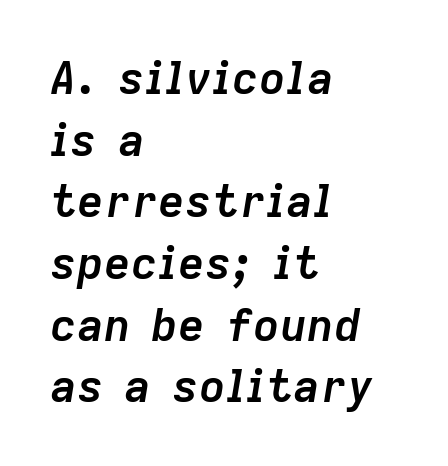
The image shows 45 px semibold type, italic (leaning right); set left-aligned, normal line spacing (1.37x), normal letter spacing, not underlined; low stroke contrast and a medium x-height.
